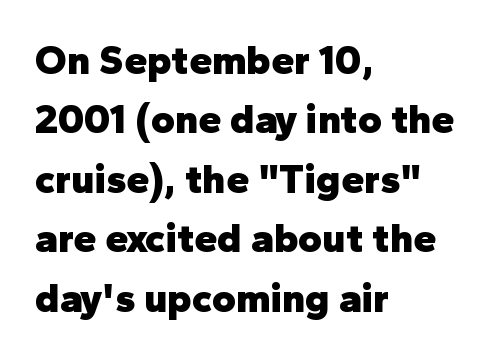
Q: Is the text bold? A: Yes.
Q: Is the text italic (slanted)? A: No, it is upright.
Q: Is the typeface a serif or a sans-serif typeface? A: Sans-serif.
Q: Is the text underlined? A: No.
Q: How is the paragraph aligned? A: Left-aligned.
Q: Is the spacing between letters normal or unusually wide? A: Normal.
Q: Is the spacing between lines tight, normal or loose? A: Normal.
Q: Width (condensed, normal, or wide)? A: Normal.
Q: Stroke contrast? A: Low.
Q: x-height? A: Medium.
Q: Monospaced? A: No.
